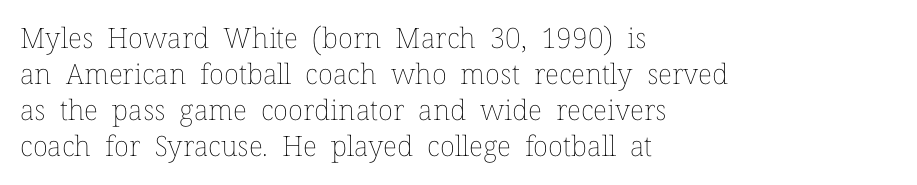
Bare-footed words on every line. Italic? Not at all — the glyphs are vertical. Short and long lines alike share a common starting point at left. Ink coverage per letter is moderate at most.
